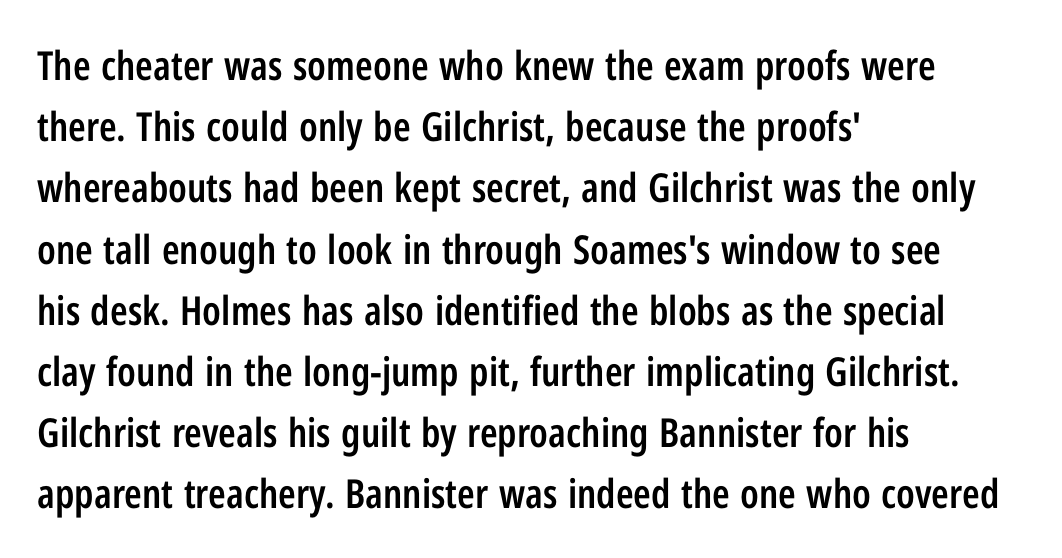
Is this a fixed-width face? No — the glyphs have proportional, varying widths. Does the weight exceed regular? Yes, but only to semibold. Is the block centered? No — it sits flush against the left margin. No feet cap the strokes, marking this as sans-serif type. The gaps between neighbouring characters are ordinary and unremarkable.
